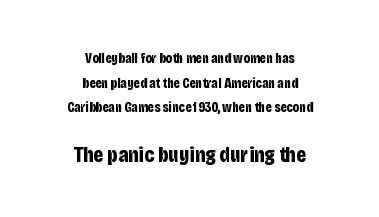
In terms of weight, the rendering is a true, heavy bold. Alignment: centered. The lettering stays uniformly vertical, giving the passage a roman look. Anything drawn beneath the words? Only blank space. Compared with typical body copy, the letter spacing here is the same. The block sitting lower on the canvas is the one with enlarged characters.
